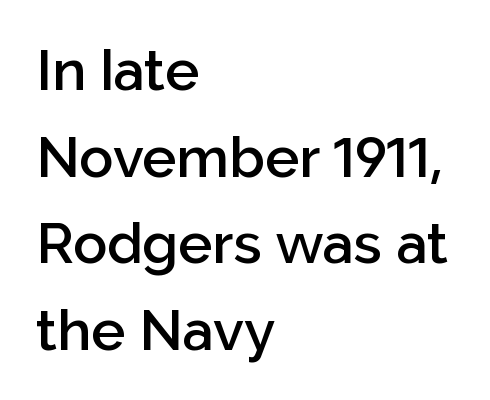
Caption: standard tracking, unaltered. Words float on clear page, feet unadorned. The passage shown is semibold, sitting just below true bold. Posture: vertical. Compared with typical paragraphs, the rows here are spaced about the same.
